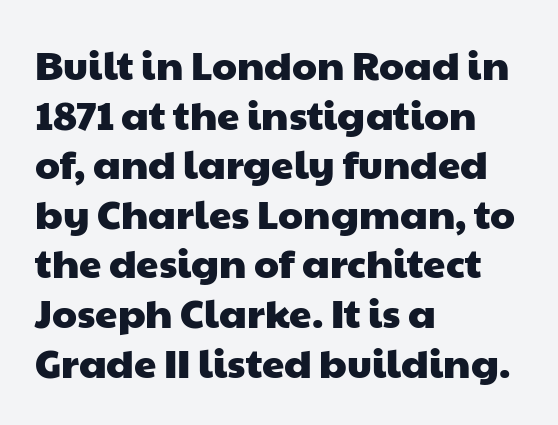
{"serif": "no", "width": "wide", "stroke_contrast": "low", "x_height": "medium", "monospaced": "no", "underline": "no", "align": "left", "line_spacing_ratio": 1.24, "letter_spacing": "normal", "letter_spacing_em": 0.0, "glyph_px": 40}
